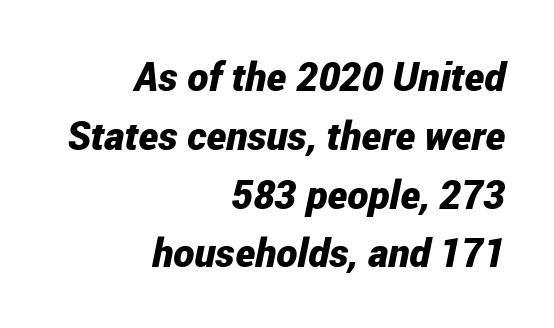
The image shows 40 px bold, condensed type, italic (leaning right); set right-aligned, normal line spacing (1.47x), normal letter spacing, not underlined; low stroke contrast and a medium x-height.
